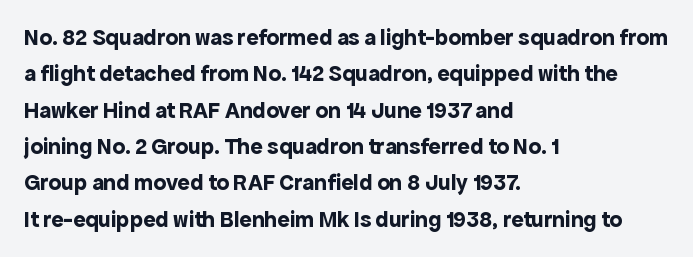
The text block is weighted toward the left margin, trailing off unevenly rightward. These lines carry a lot of weight — the face is fully bold. The letters stand upright; this is a roman face. Each row of text sits above clean, open space. This rendering leaves character spacing at its baseline value.
